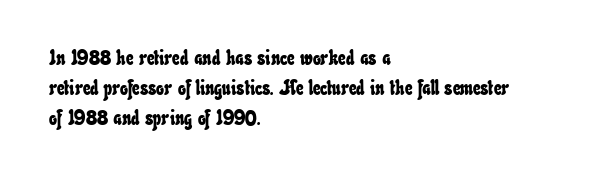
Lines of text with bare space underneath. A classic flush-left, rag-right setting is used for this passage. A typesetter would call this leading conventional body-copy spacing. This rendering leaves character spacing at its baseline value.
